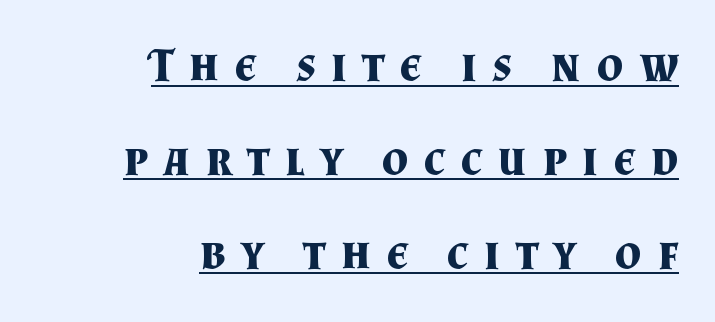
Q: Is the text bold? A: Yes.
Q: Is the text italic (slanted)? A: No, it is upright.
Q: Is the typeface a serif or a sans-serif typeface? A: Serif.
Q: Is the text underlined? A: Yes.
Q: How is the paragraph aligned? A: Right-aligned.
Q: Is the spacing between letters normal or unusually wide? A: Unusually wide.
Q: Is the spacing between lines tight, normal or loose? A: Loose.
Q: Width (condensed, normal, or wide)? A: Normal.
Q: Stroke contrast? A: Medium.
Q: x-height? A: Small.
Q: Monospaced? A: No.
